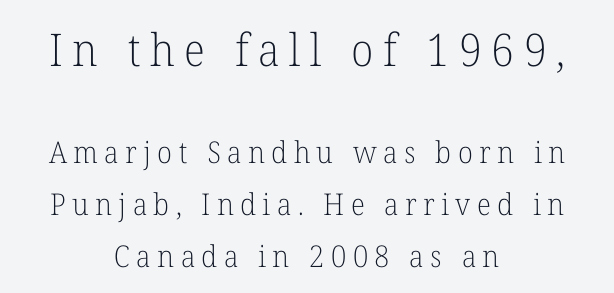
Q: Is the text bold? A: No.
Q: Is the text italic (slanted)? A: No, it is upright.
Q: Is the typeface a serif or a sans-serif typeface? A: Serif.
Q: Is the text underlined? A: No.
Q: How is the paragraph aligned? A: Centered.
Q: Is the spacing between letters normal or unusually wide? A: Unusually wide.
Q: Which block of text is set in a larger size, the first (top) or the second (bottom)? A: The first (top) one.
Q: Width (condensed, normal, or wide)? A: Normal.
Q: Stroke contrast? A: Low.
Q: x-height? A: Medium.
Q: Monospaced? A: No.
